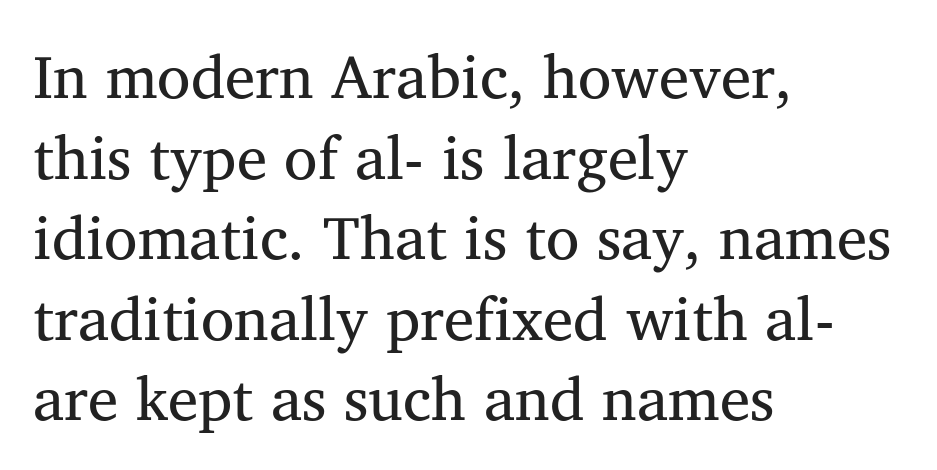
{"serif": "yes", "italic": "no", "bold": "no", "weight": "regular", "width": "normal", "stroke_contrast": "medium", "x_height": "medium", "monospaced": "no", "underline": "no", "align": "left", "line_spacing": "normal", "line_spacing_ratio": 1.32, "letter_spacing": "normal", "letter_spacing_em": 0.0, "glyph_px": 61}
